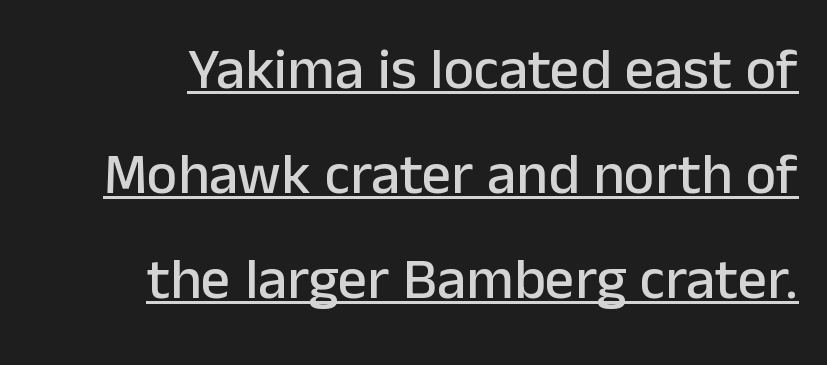
{"serif": "no", "italic": "no", "width": "normal", "stroke_contrast": "low", "x_height": "medium", "monospaced": "no", "underline": "yes", "align": "right", "line_spacing_ratio": 1.81, "letter_spacing": "normal", "letter_spacing_em": 0.0, "glyph_px": 58}
